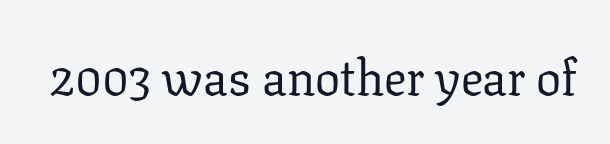
The image shows 50 px regular-weight serif type, upright; set normal letter spacing, not underlined; low stroke contrast and a medium x-height.
